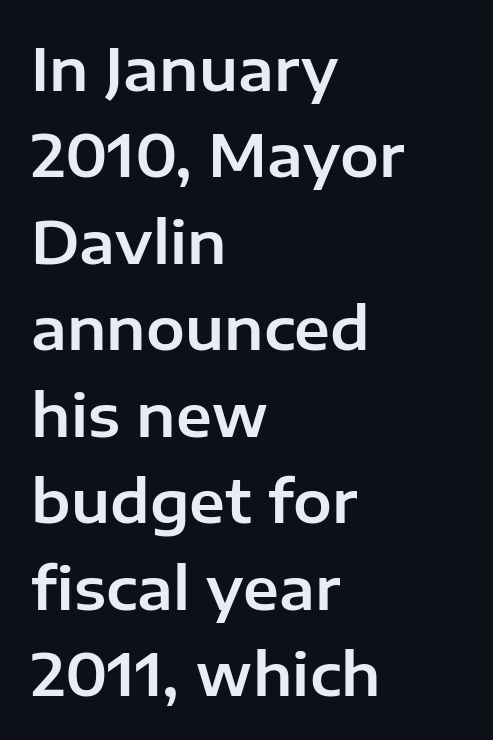
The image shows 58 px sans-serif type, upright; set left-aligned, normal line spacing (1.49x), normal letter spacing, not underlined; low stroke contrast and a medium x-height.
